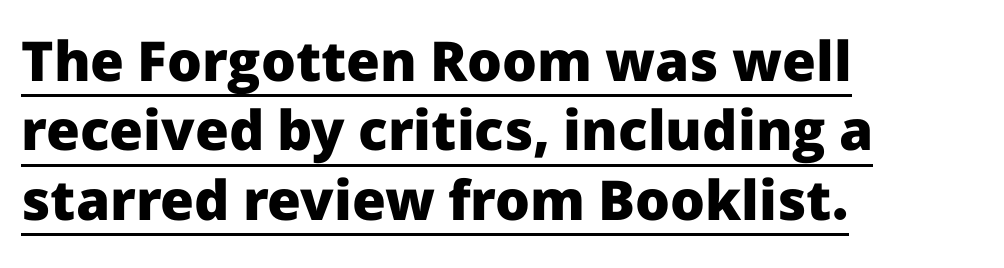
The image shows 55 px heavy sans-serif type, upright; set left-aligned, normal line spacing (1.26x), normal letter spacing, underlined; low stroke contrast and a medium x-height.
